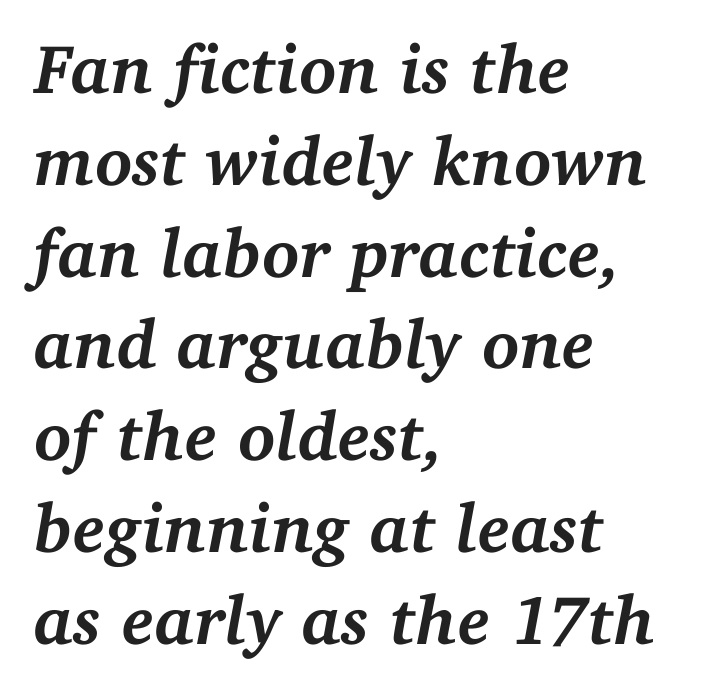
{"serif": "yes", "italic": "yes", "lean": "right", "slant_degrees": 11, "bold": "yes", "weight": "semibold", "width": "normal", "stroke_contrast": "medium", "x_height": "medium", "monospaced": "no", "underline": "no", "align": "left", "line_spacing": "normal", "line_spacing_ratio": 1.33, "letter_spacing": "normal", "letter_spacing_em": 0.0, "glyph_px": 69}
